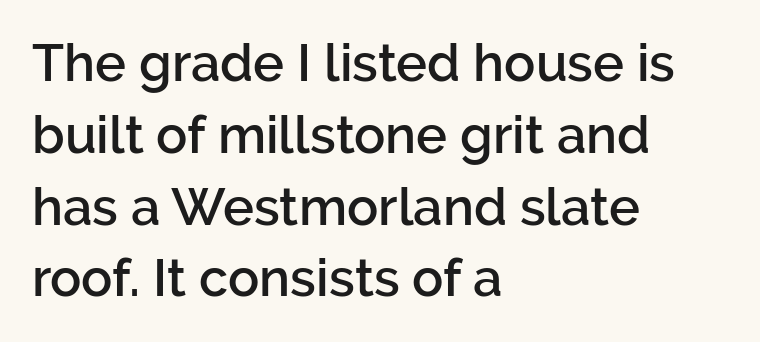
This sample keeps an unexceptional amount of space between lines. Short note: letters normally spaced. The rendering uses natural spacing where letterforms have individual widths. If you drew a line through each stem, it would be perfectly vertical.
